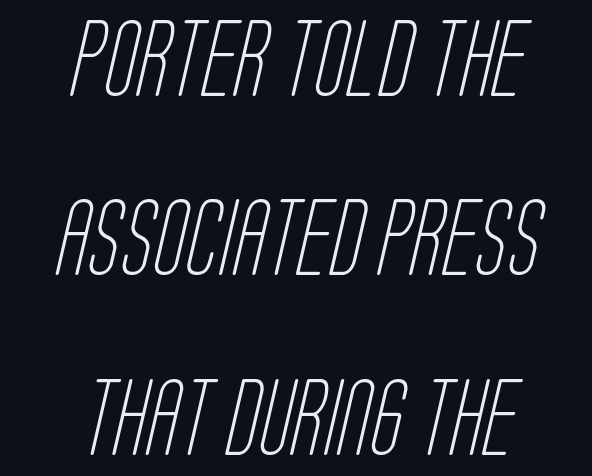
{"serif": "no", "bold": "no", "weight": "light", "width": "condensed", "stroke_contrast": "low", "x_height": "large", "monospaced": "no", "underline": "no", "align": "center", "line_spacing": "loose", "line_spacing_ratio": 2.36, "letter_spacing": "normal", "letter_spacing_em": 0.0, "glyph_px": 76}
